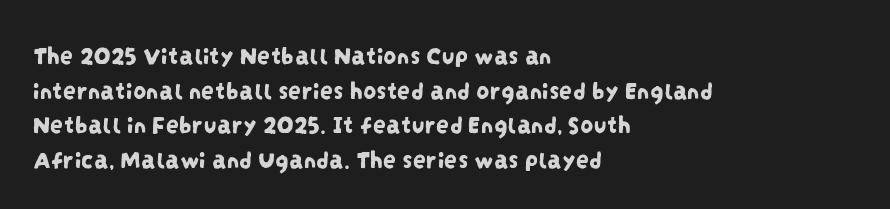
The image shows 26 px text type; set left-aligned, normal line spacing (1.33x), normal letter spacing, not underlined.
